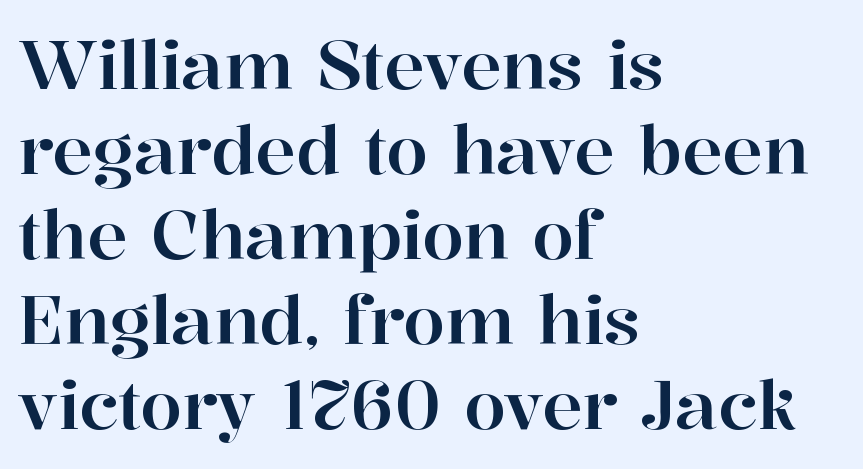
Q: Is the text italic (slanted)? A: No, it is upright.
Q: Is the typeface a serif or a sans-serif typeface? A: Serif.
Q: Is the text underlined? A: No.
Q: How is the paragraph aligned? A: Left-aligned.
Q: Is the spacing between letters normal or unusually wide? A: Normal.
Q: Is the spacing between lines tight, normal or loose? A: Normal.
Q: Width (condensed, normal, or wide)? A: Normal.
Q: Stroke contrast? A: High.
Q: x-height? A: Medium.
Q: Monospaced? A: No.
